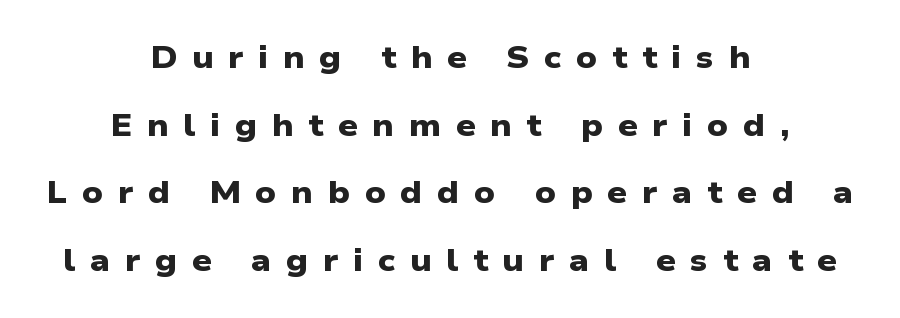
The image shows 31 px heavy, wide sans-serif type; set centered, loose line spacing (2.18x), unusually wide letter spacing (+0.47 em), not underlined; low stroke contrast and a medium x-height.
